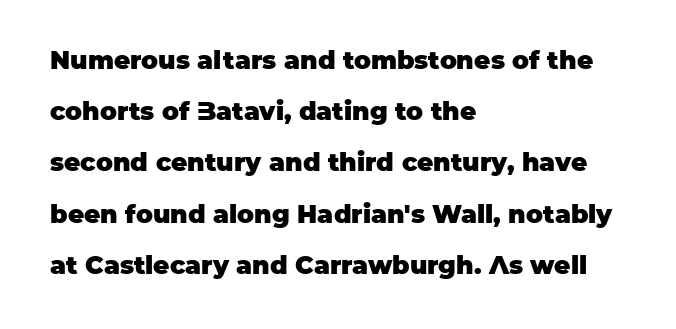
{"italic": "no", "bold": "yes", "underline": "no", "align": "left", "line_spacing": "loose", "line_spacing_ratio": 2.05, "letter_spacing": "normal", "letter_spacing_em": 0.0, "glyph_px": 25}
